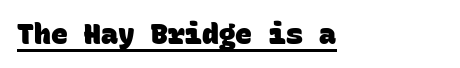
The image shows 28 px heavy sans-serif type, monospaced; set left-aligned, normal letter spacing, underlined; low stroke contrast and a large x-height.
